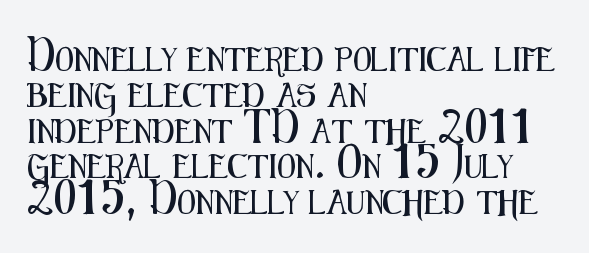
Summary of vertical rhythm: regular, with standard interline spacing. Is the block centered? No — it sits flush against the left margin. Nobody drew a line under any word here. Unlike italic type, these characters show no tilt at all.
